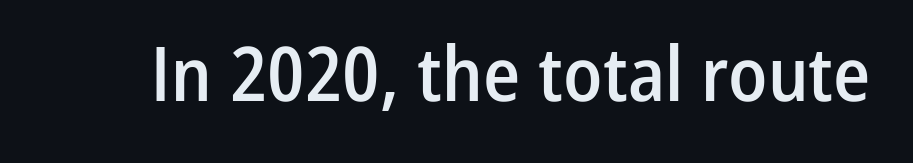
{"serif": "no", "italic": "no", "bold": "semi", "weight": "semibold", "width": "condensed", "stroke_contrast": "low", "x_height": "medium", "monospaced": "no", "underline": "no", "letter_spacing": "normal", "letter_spacing_em": 0.0, "glyph_px": 76}
